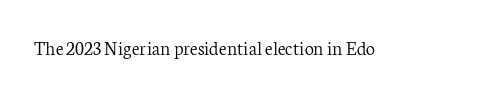
Q: Is the text bold? A: No.
Q: Is the text italic (slanted)? A: No, it is upright.
Q: Is the text underlined? A: No.
Q: Is the spacing between letters normal or unusually wide? A: Normal.
